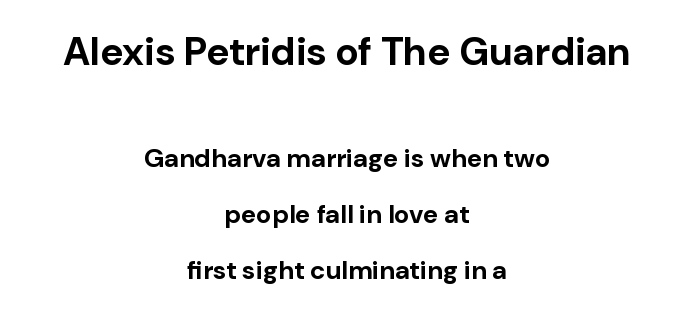
{"serif": "no", "italic": "no", "bold": "yes", "weight": "bold", "width": "normal", "stroke_contrast": "low", "x_height": "medium", "monospaced": "no", "underline": "no", "align": "center", "line_spacing": "loose", "line_spacing_ratio": 2.15, "letter_spacing": "normal", "letter_spacing_em": 0.0, "larger_block": "first", "size_ratio": 1.5, "glyph_px": 39}
